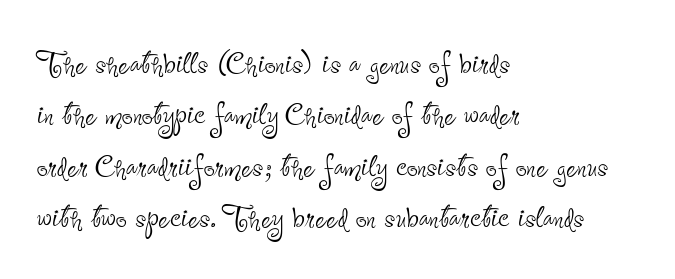
{"serif": "no", "bold": "no", "weight": "thin", "width": "condensed", "stroke_contrast": "low", "x_height": "small", "monospaced": "no", "underline": "no", "align": "left", "line_spacing": "normal", "line_spacing_ratio": 1.32, "letter_spacing": "normal", "letter_spacing_em": 0.0, "glyph_px": 39}
